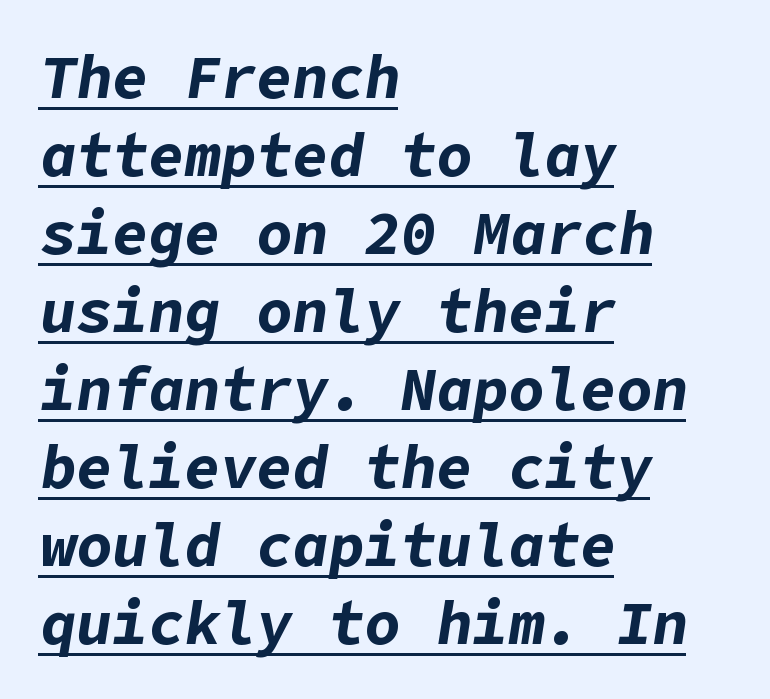
{"italic": "yes", "lean": "right", "slant_degrees": 9, "bold": "yes", "weight": "bold", "width": "normal", "stroke_contrast": "low", "x_height": "medium", "underline": "yes", "align": "left", "line_spacing": "normal", "line_spacing_ratio": 1.3, "letter_spacing": "normal", "letter_spacing_em": 0.0, "glyph_px": 60}
